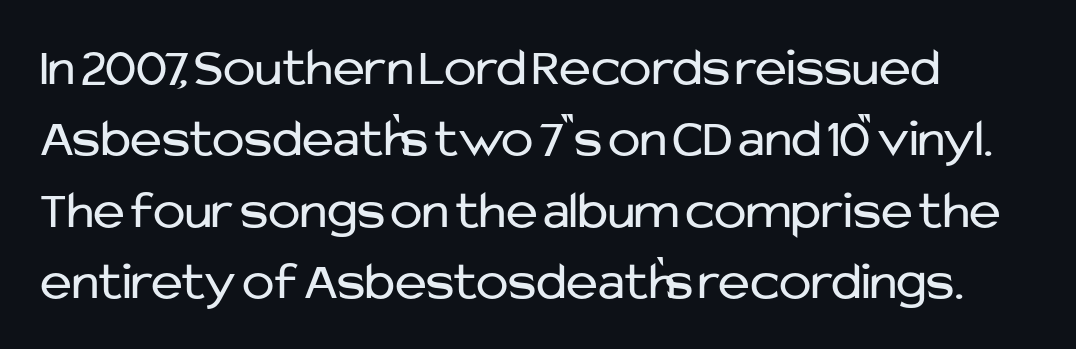
Q: Is the text bold? A: No.
Q: Is the text italic (slanted)? A: No, it is upright.
Q: Is the typeface a serif or a sans-serif typeface? A: Sans-serif.
Q: Is the text underlined? A: No.
Q: Is the spacing between letters normal or unusually wide? A: Normal.
Q: Is the spacing between lines tight, normal or loose? A: Normal.
Q: Width (condensed, normal, or wide)? A: Normal.
Q: Stroke contrast? A: Low.
Q: x-height? A: Medium.
Q: Monospaced? A: No.
